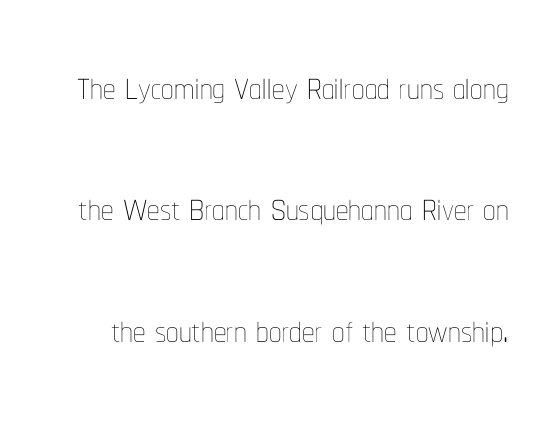
{"italic": "no", "bold": "no", "weight": "thin", "width": "condensed", "stroke_contrast": "low", "x_height": "medium", "monospaced": "no", "underline": "no", "line_spacing": "loose", "line_spacing_ratio": 2.43, "letter_spacing": "normal", "letter_spacing_em": 0.0, "glyph_px": 50}
